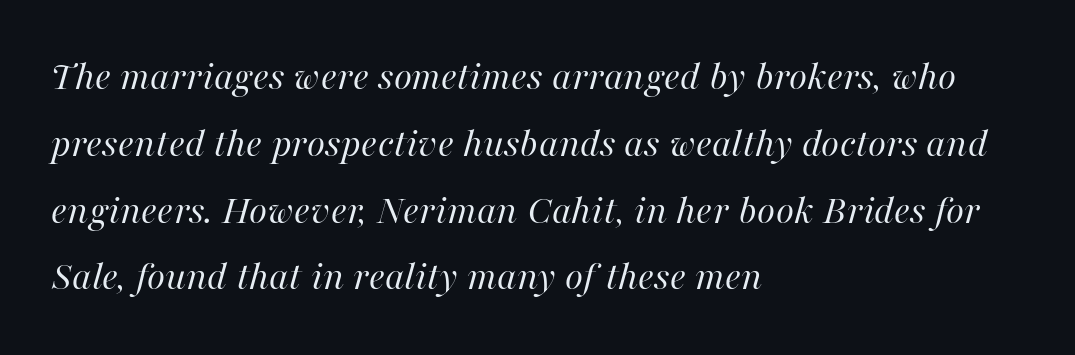
This sample uses an oblique cut, with every glyph tilted off the vertical. The line texture is even and compact thanks to regular tracking. The rendering anchors every line to the left-hand side. Has an underline been added? It has not. Heaviness? Minimal to ordinary, like unemphasized prose. Is this a fixed-width face? No — the glyphs have proportional, varying widths.
